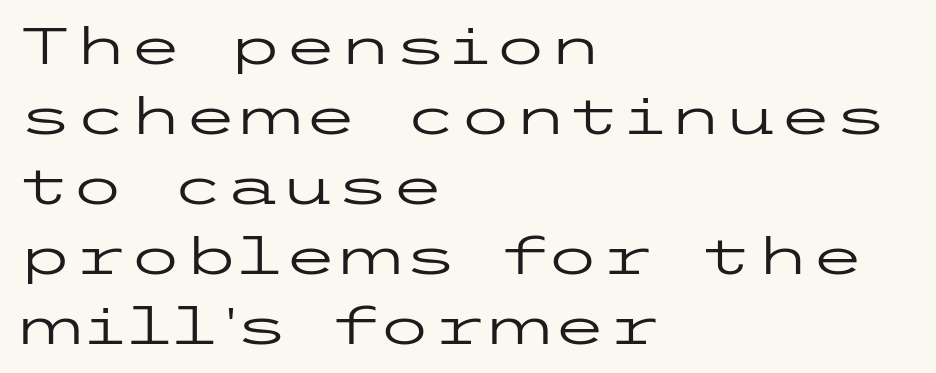
The image shows 50 px regular-weight, wide sans-serif type, upright; set left-aligned, normal line spacing (1.4x), normal letter spacing, not underlined; low stroke contrast and a medium x-height.
